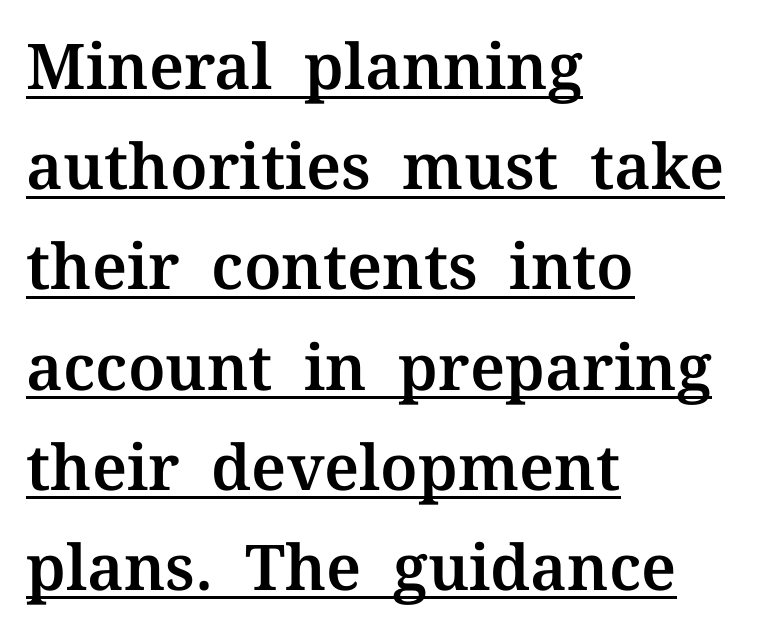
The image shows 63 px serif type, upright; set left-aligned, normal line spacing (1.59x), normal letter spacing, underlined; medium stroke contrast and a medium x-height.
